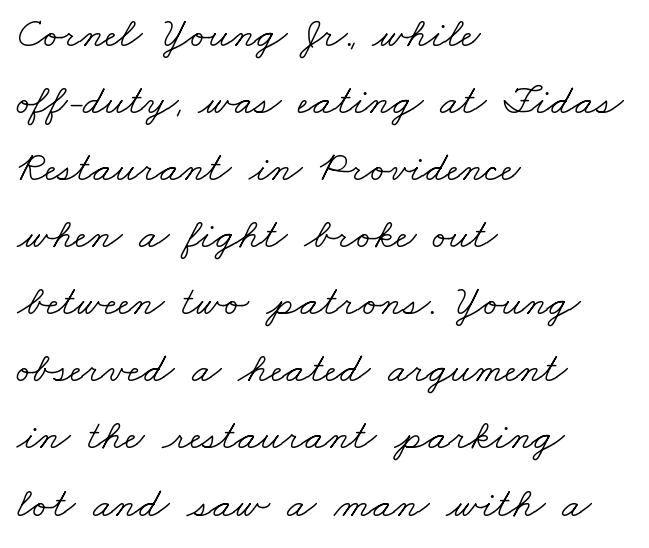
The image shows 43 px light, wide serif type; set left-aligned, normal line spacing (1.56x), normal letter spacing, not underlined; low stroke contrast and a small x-height.
